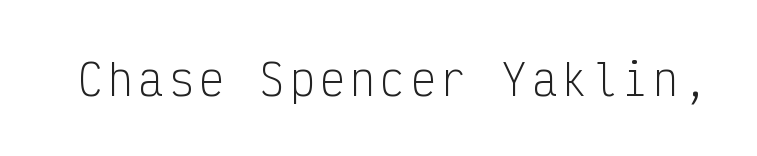
{"serif": "no", "italic": "no", "bold": "no", "weight": "light", "width": "condensed", "stroke_contrast": "low", "x_height": "medium", "monospaced": "yes", "underline": "no", "glyph_px": 42}
